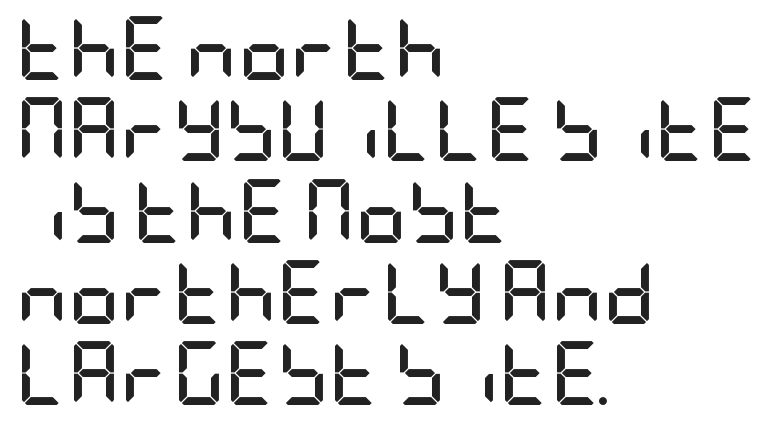
The image shows 64 px semibold, condensed sans-serif type, upright; set left-aligned, normal line spacing (1.27x), normal letter spacing, not underlined; low stroke contrast and a large x-height.
